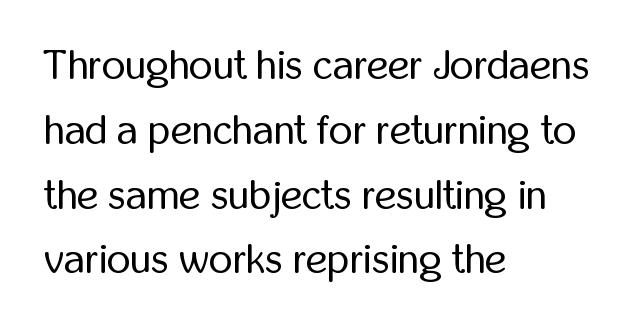
{"serif": "no", "italic": "no", "bold": "no", "weight": "regular", "width": "condensed", "stroke_contrast": "low", "x_height": "medium", "monospaced": "no", "underline": "no", "align": "left", "line_spacing": "normal", "line_spacing_ratio": 1.58, "letter_spacing": "normal", "letter_spacing_em": 0.0, "glyph_px": 41}
